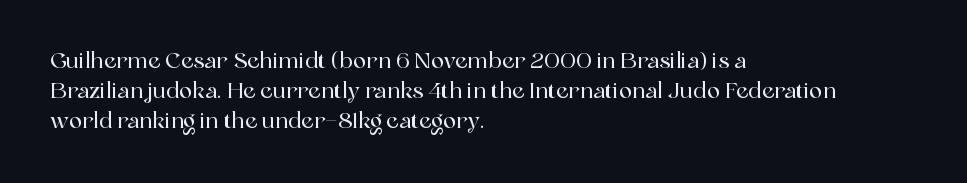
The image shows 22 px text type, upright; set left-aligned, normal line spacing (1.36x), normal letter spacing, not underlined.
